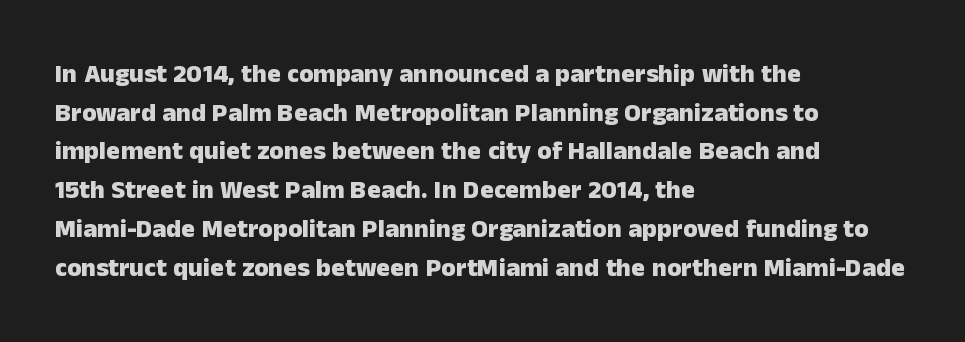
Leading: standard. Glyph-to-glyph distance matches everyday printed text. The face used here has the dense, thick strokes of a bold. These lines stack with their left ends in a neat column.
